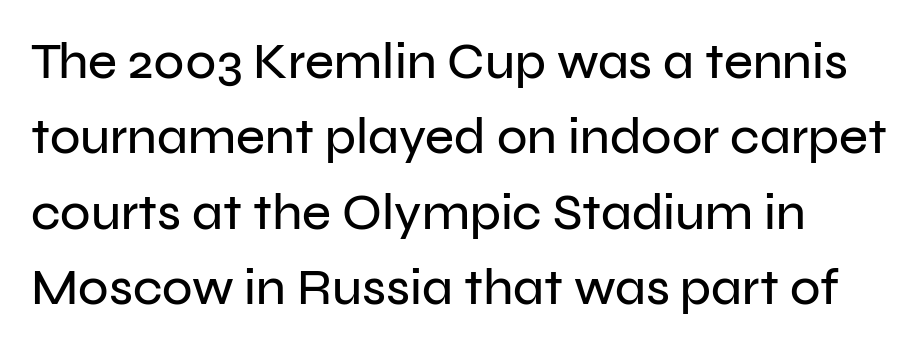
The image shows 50 px sans-serif type, upright; set normal line spacing (1.51x), normal letter spacing, not underlined; low stroke contrast and a medium x-height.
